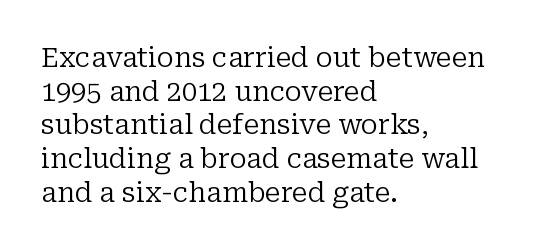
Whoever set this chose a conventional vertical rhythm. Each stroke keeps to a modest, everyday thickness or less. Is there any slant? The stems are plumb. Any mark beneath the type? The region is blank. Horizontal alignment here is leftward, the default for most running prose.
